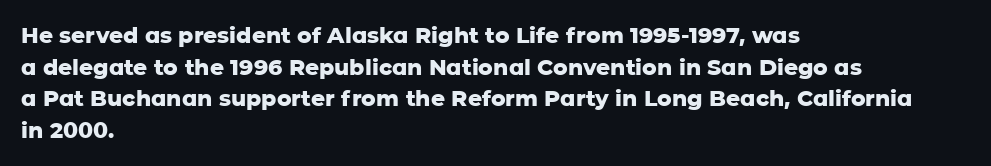
Q: Is the text bold? A: Yes.
Q: Is the text italic (slanted)? A: No, it is upright.
Q: Is the text underlined? A: No.
Q: How is the paragraph aligned? A: Left-aligned.
Q: Is the spacing between letters normal or unusually wide? A: Normal.
Q: Is the spacing between lines tight, normal or loose? A: Normal.
